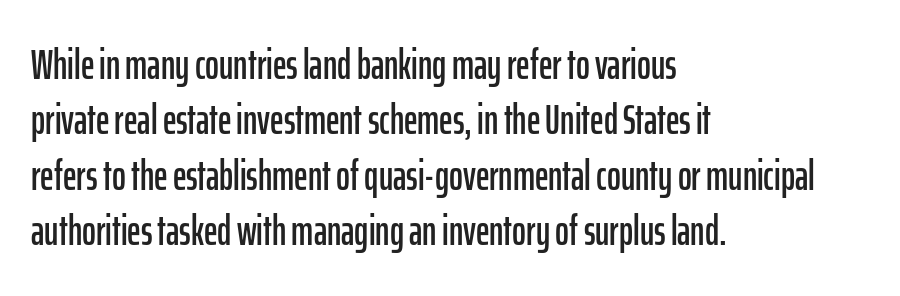
Clear beneath every line of the passage. Upright lettering throughout. Students, observe: this is what conventionally led text looks like. Left-aligned paragraph, ragged on the right. A typesetter would call this proportional, since set widths differ per character.
